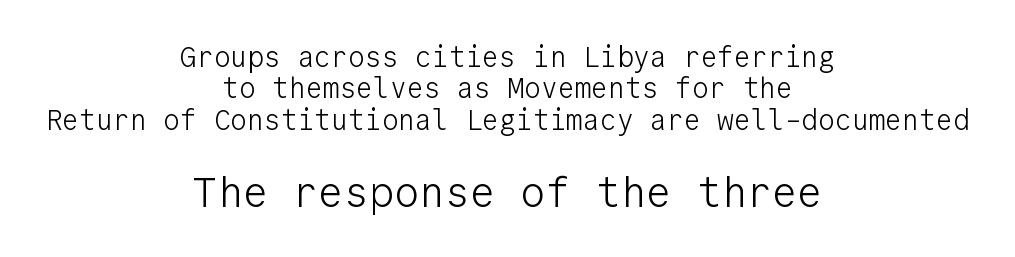
Q: Is the text bold? A: No.
Q: Is the text italic (slanted)? A: No, it is upright.
Q: Is the typeface a serif or a sans-serif typeface? A: Sans-serif.
Q: Is the text underlined? A: No.
Q: How is the paragraph aligned? A: Centered.
Q: Is the spacing between letters normal or unusually wide? A: Normal.
Q: Is the spacing between lines tight, normal or loose? A: Tight.
Q: Which block of text is set in a larger size, the first (top) or the second (bottom)? A: The second (bottom) one.
Q: Width (condensed, normal, or wide)? A: Normal.
Q: Stroke contrast? A: Low.
Q: x-height? A: Medium.
Q: Monospaced? A: Yes.
